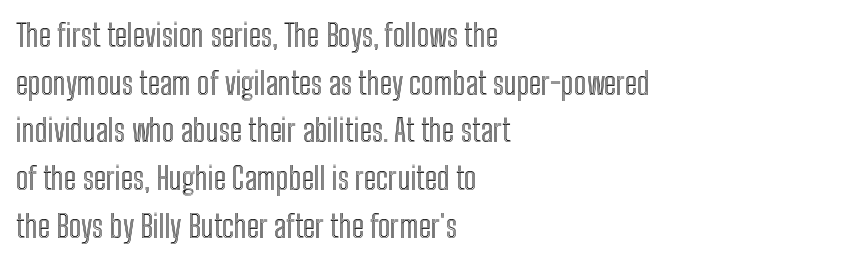
Think of a printed novel: that variable character pitch is what you see here. A classic flush-left, rag-right setting is used for this passage. Baseline-to-baseline distance is the conventional proportion of letter height. Honestly, the letter spacing is just normal — you wouldn't notice it. Rendered with straight, roman letterforms.
